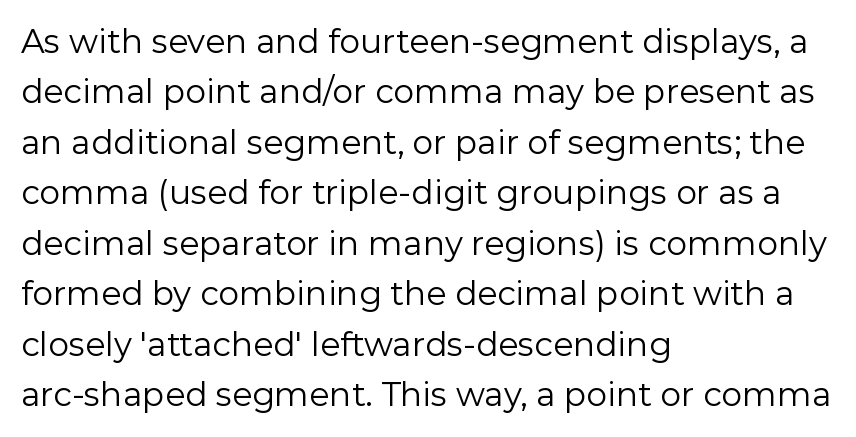
The image shows 33 px regular-weight sans-serif type, upright; set left-aligned, normal line spacing (1.53x), normal letter spacing, not underlined; a medium x-height.
